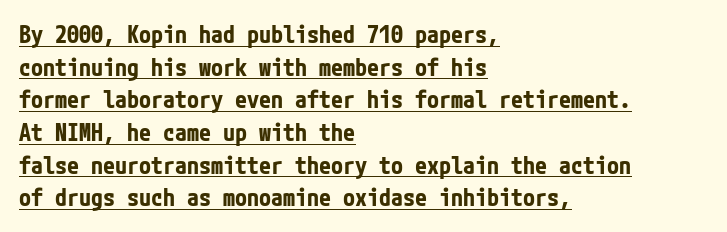
The image shows 24 px bold type, upright; set left-aligned, normal line spacing (1.36x), normal letter spacing, underlined.
